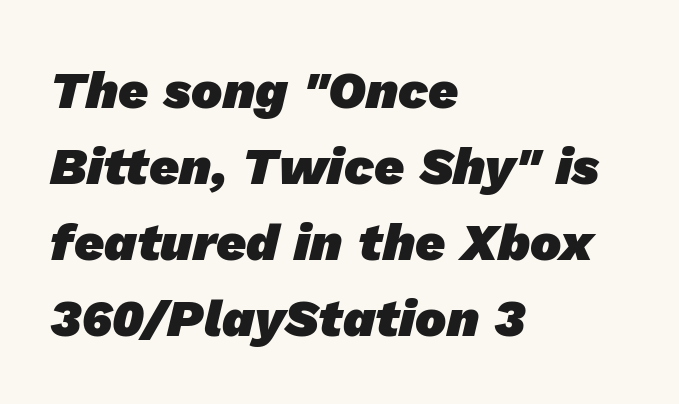
{"serif": "no", "bold": "yes", "weight": "heavy", "width": "normal", "stroke_contrast": "low", "x_height": "medium", "monospaced": "no", "underline": "no", "align": "left", "line_spacing": "normal", "line_spacing_ratio": 1.46, "letter_spacing": "normal", "letter_spacing_em": 0.0, "glyph_px": 52}
